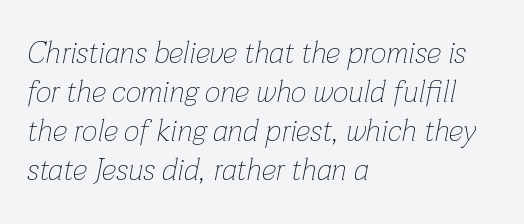
The image shows 30 px thin type, italic (leaning right); set left-aligned, normal line spacing (1.3x), normal letter spacing, not underlined; low stroke contrast and a medium x-height.
